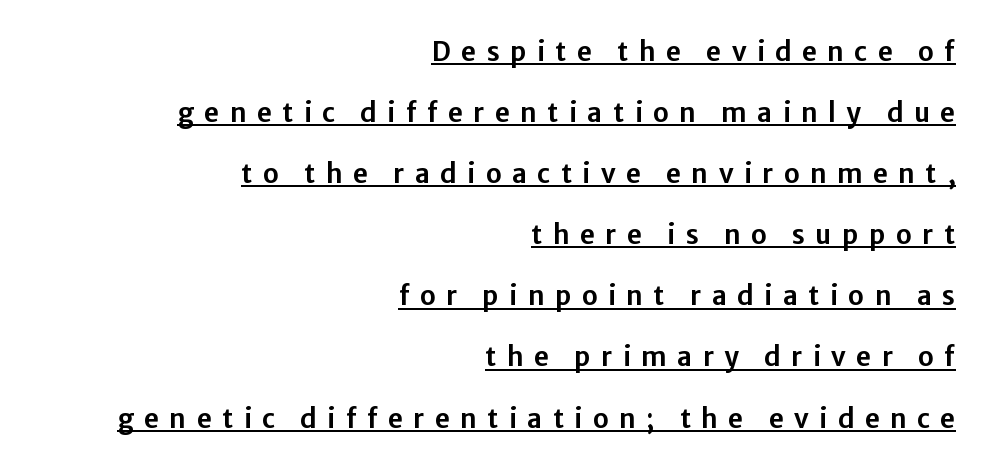
The image shows 26 px text type, upright; set right-aligned, loose line spacing (2.35x), unusually wide letter spacing (+0.4 em), underlined.
